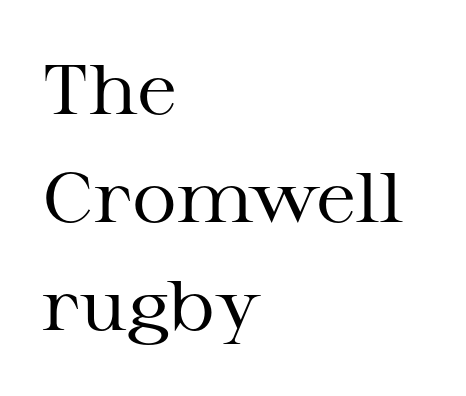
Character widths vary here, with narrow letters taking less room than wide ones. Decoration check: the copy has no underline. Weight class: somewhere from thin through regular. Little horizontal feet cap the strokes, marking this as serif type.
